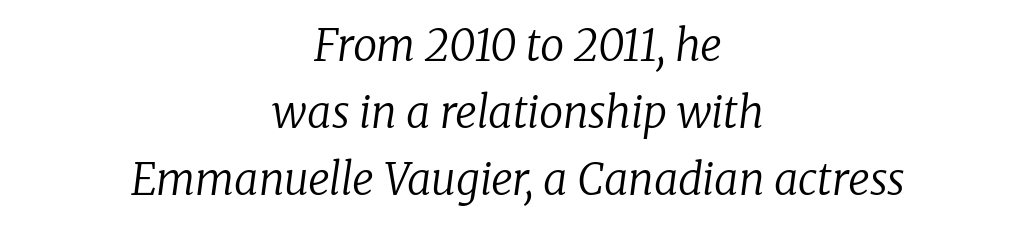
Q: Is the text bold? A: No.
Q: Is the text italic (slanted)? A: Yes, it leans right by about 8 degrees.
Q: Is the typeface a serif or a sans-serif typeface? A: Serif.
Q: Is the text underlined? A: No.
Q: How is the paragraph aligned? A: Centered.
Q: Is the spacing between letters normal or unusually wide? A: Normal.
Q: Is the spacing between lines tight, normal or loose? A: Normal.
Q: Width (condensed, normal, or wide)? A: Normal.
Q: Stroke contrast? A: Low.
Q: x-height? A: Medium.
Q: Monospaced? A: No.
